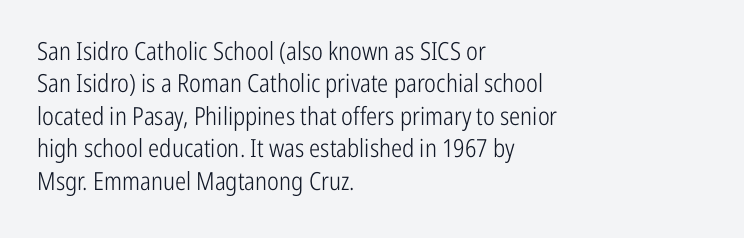
The image shows 25 px text type, upright; set left-aligned, normal line spacing (1.3x), normal letter spacing, not underlined.
